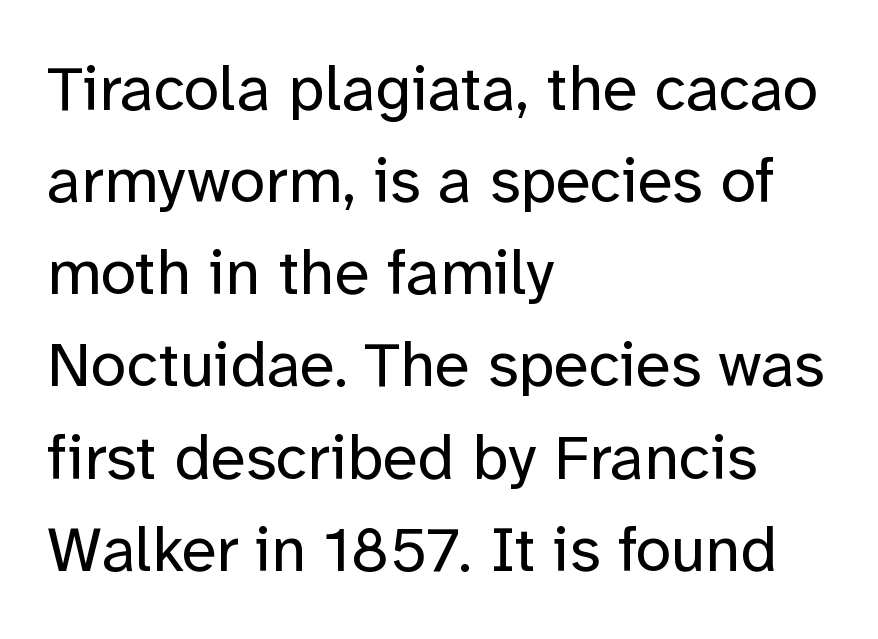
Q: Is the text bold? A: No.
Q: Is the text italic (slanted)? A: No, it is upright.
Q: Is the typeface a serif or a sans-serif typeface? A: Sans-serif.
Q: Is the text underlined? A: No.
Q: How is the paragraph aligned? A: Left-aligned.
Q: Is the spacing between letters normal or unusually wide? A: Normal.
Q: Is the spacing between lines tight, normal or loose? A: Normal.
Q: Width (condensed, normal, or wide)? A: Normal.
Q: Stroke contrast? A: Low.
Q: x-height? A: Medium.
Q: Monospaced? A: No.
